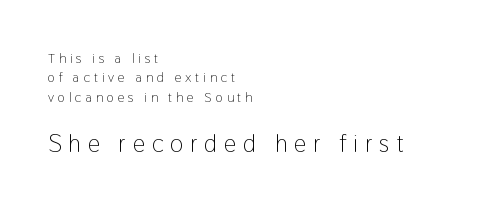
The image shows 25 px text type, upright; set left-aligned, normal line spacing (1.39x), unusually wide letter spacing (+0.27 em), not underlined; the second (bottom) block is 1.79x larger.
